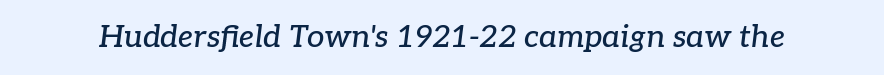
Letter spacing: default. Yep, that's italic — everything's leaning. Think of a printed novel: that variable character pitch is what you see here. Unlike a clean sans, this face finishes its strokes with serifs.
